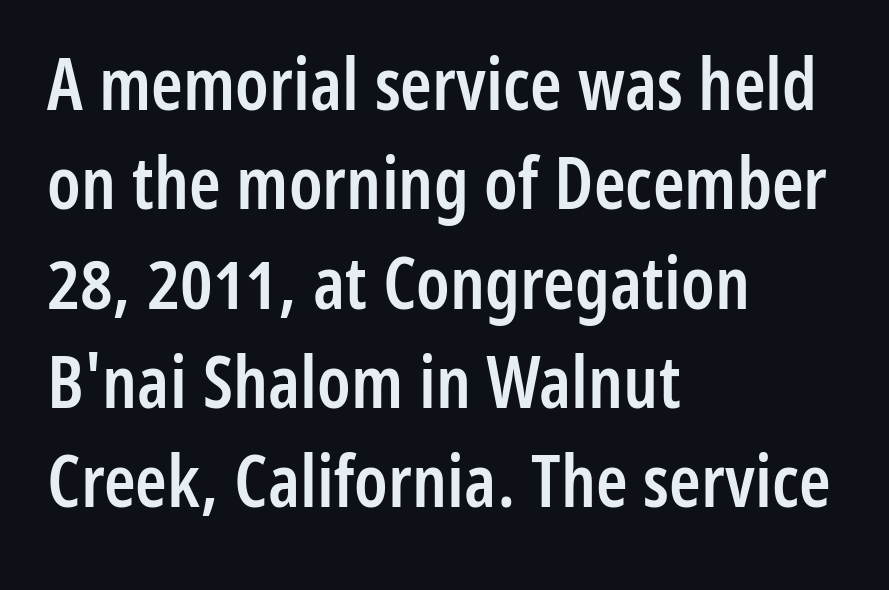
{"serif": "no", "italic": "no", "bold": "semi", "weight": "semibold", "width": "condensed", "stroke_contrast": "low", "x_height": "medium", "monospaced": "no", "underline": "no", "align": "left", "line_spacing": "normal", "line_spacing_ratio": 1.38, "letter_spacing": "normal", "letter_spacing_em": 0.0, "glyph_px": 72}
